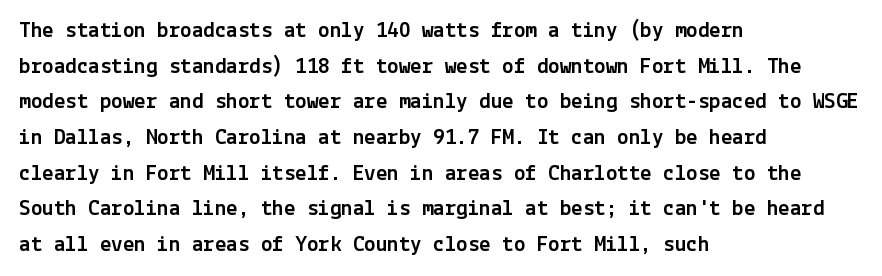
Q: Is the text italic (slanted)? A: No, it is upright.
Q: Is the text underlined? A: No.
Q: How is the paragraph aligned? A: Left-aligned.
Q: Is the spacing between letters normal or unusually wide? A: Normal.
Q: Is the spacing between lines tight, normal or loose? A: Normal.
